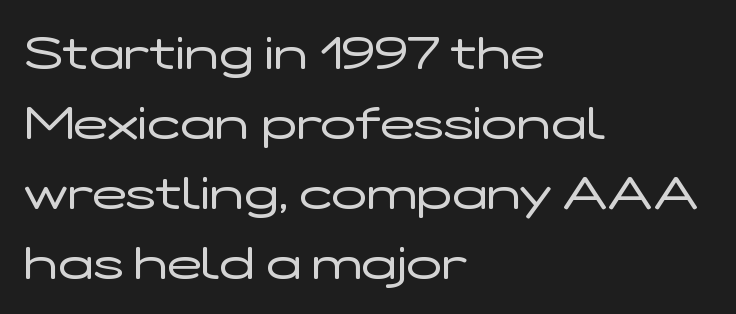
No chunkiness to these letters — they're not bold. No word sits above an underline. The horizontal fit of the characters is conventional and even. A typesetter would call this leading conventional body-copy spacing.
